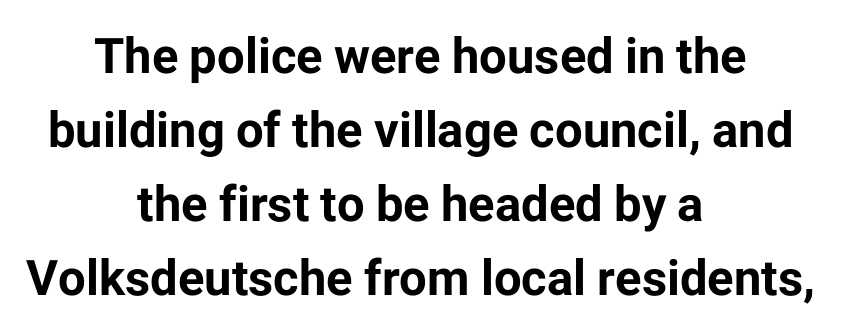
{"serif": "no", "italic": "no", "bold": "yes", "weight": "bold", "width": "normal", "stroke_contrast": "low", "x_height": "medium", "monospaced": "no", "underline": "no", "align": "center", "line_spacing": "normal", "line_spacing_ratio": 1.51, "letter_spacing": "normal", "letter_spacing_em": 0.0, "glyph_px": 49}
